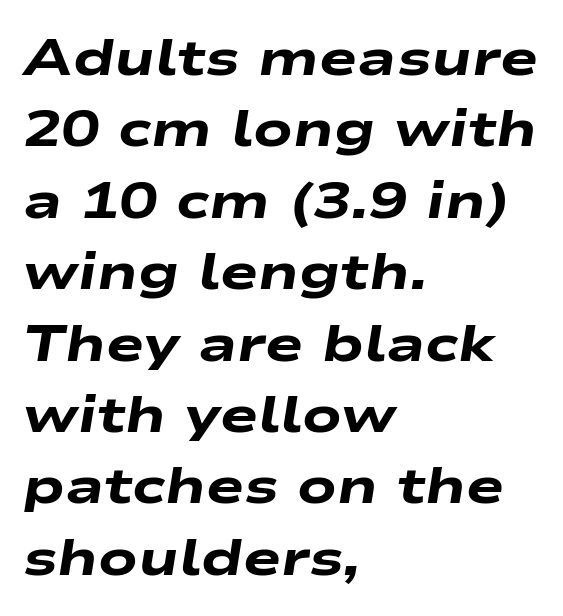
The image shows 51 px heavy, wide type, italic (leaning right); set left-aligned, normal line spacing (1.4x), normal letter spacing, not underlined; low stroke contrast and a medium x-height.
